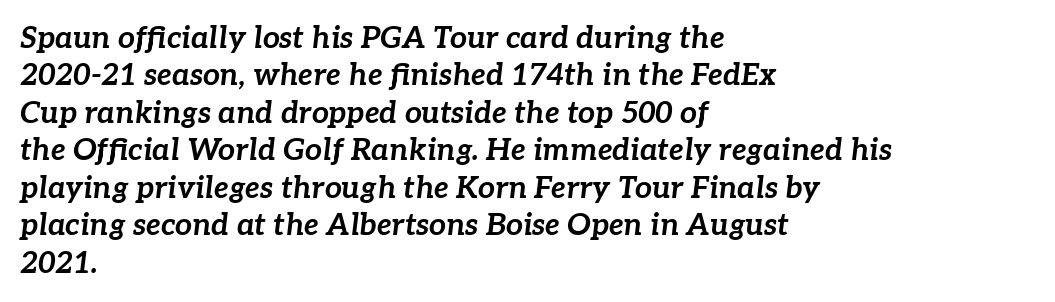
Does extra space separate the letters? No, they use regular spacing. There's an unmistakable incline to the writing here. As a designer I'd log this as weight 700, bold. The passage shown stacks its lines at a standard gap.
